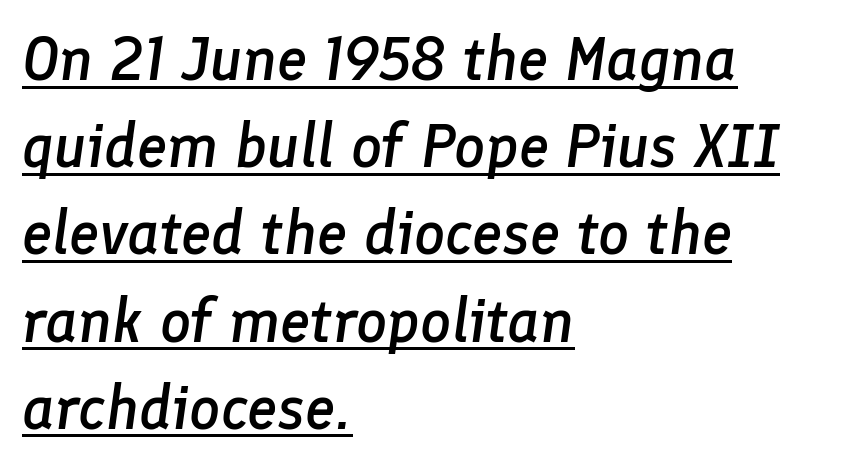
Q: Is the text bold? A: Semi-bold.
Q: Is the text italic (slanted)? A: Yes, it leans right by about 8 degrees.
Q: Is the text underlined? A: Yes.
Q: How is the paragraph aligned? A: Left-aligned.
Q: Is the spacing between letters normal or unusually wide? A: Normal.
Q: Is the spacing between lines tight, normal or loose? A: Normal.
Q: Width (condensed, normal, or wide)? A: Normal.
Q: Stroke contrast? A: Low.
Q: x-height? A: Medium.
Q: Monospaced? A: No.
